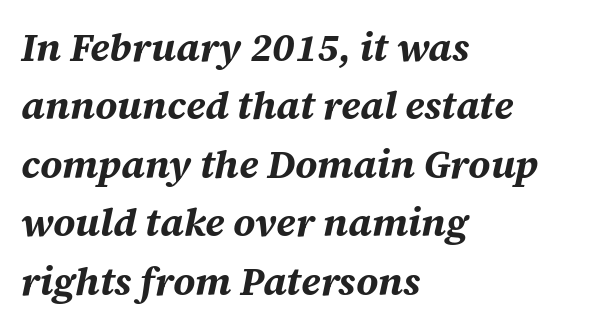
Q: Is the text bold? A: Yes.
Q: Is the text italic (slanted)? A: Yes, it leans right by about 12 degrees.
Q: Is the text underlined? A: No.
Q: How is the paragraph aligned? A: Left-aligned.
Q: Is the spacing between letters normal or unusually wide? A: Normal.
Q: Is the spacing between lines tight, normal or loose? A: Normal.
Q: Width (condensed, normal, or wide)? A: Normal.
Q: Stroke contrast? A: Medium.
Q: x-height? A: Large.
Q: Monospaced? A: No.
